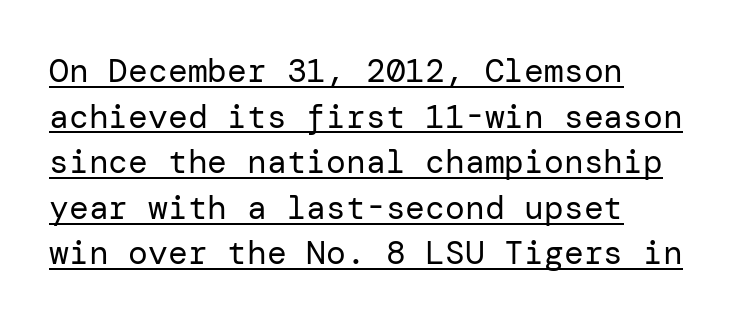
Q: Is the text bold? A: No.
Q: Is the text italic (slanted)? A: No, it is upright.
Q: Is the typeface a serif or a sans-serif typeface? A: Sans-serif.
Q: Is the text underlined? A: Yes.
Q: How is the paragraph aligned? A: Left-aligned.
Q: Is the spacing between letters normal or unusually wide? A: Normal.
Q: Is the spacing between lines tight, normal or loose? A: Normal.
Q: Width (condensed, normal, or wide)? A: Normal.
Q: Stroke contrast? A: Low.
Q: x-height? A: Medium.
